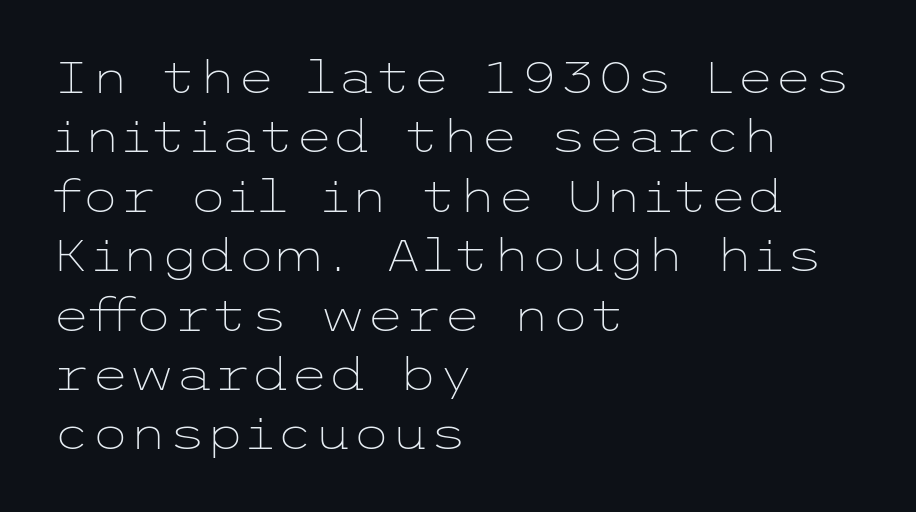
{"serif": "no", "italic": "no", "bold": "no", "weight": "light", "width": "wide", "stroke_contrast": "low", "x_height": "medium", "underline": "no", "align": "left", "line_spacing": "normal", "line_spacing_ratio": 1.35, "letter_spacing": "normal", "letter_spacing_em": 0.0, "glyph_px": 44}
